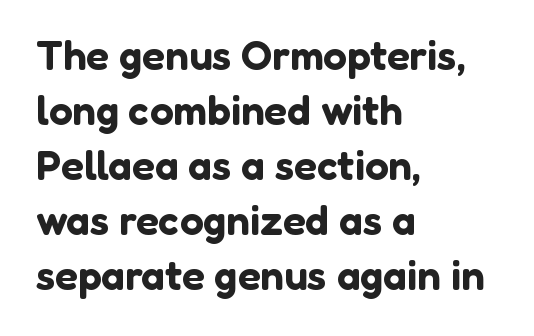
Q: Is the text italic (slanted)? A: No, it is upright.
Q: Is the typeface a serif or a sans-serif typeface? A: Sans-serif.
Q: Is the text underlined? A: No.
Q: How is the paragraph aligned? A: Left-aligned.
Q: Is the spacing between letters normal or unusually wide? A: Normal.
Q: Is the spacing between lines tight, normal or loose? A: Normal.
Q: Width (condensed, normal, or wide)? A: Normal.
Q: Stroke contrast? A: Low.
Q: x-height? A: Medium.
Q: Monospaced? A: No.
